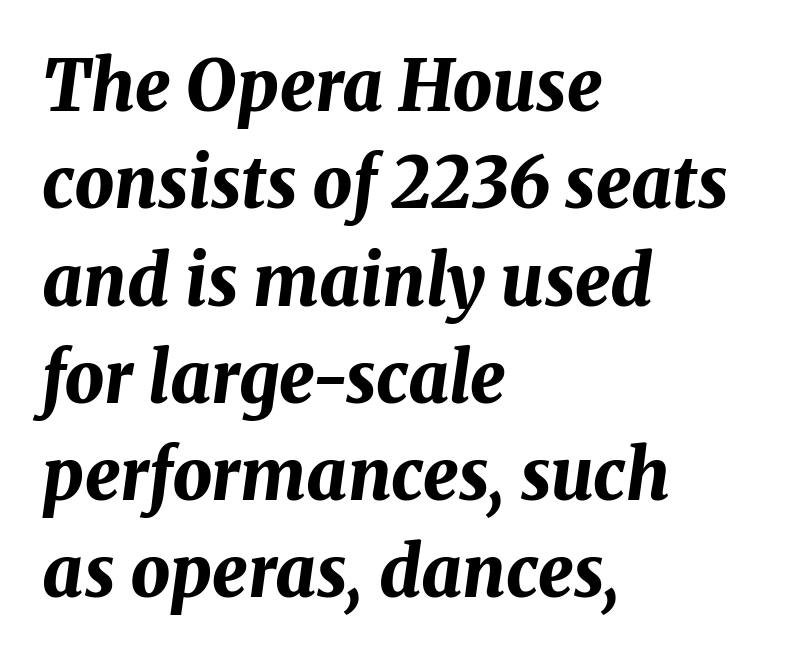
All the whitespace from short lines collects on the right. You could call the tracking neutral — neither tight nor loose. As a designer I'd log this as weight 700, bold. The space between consecutive lines is moderate. Here the designer chose a conventional face with non-uniform glyph widths. The zone under the glyphs is completely vacant.
